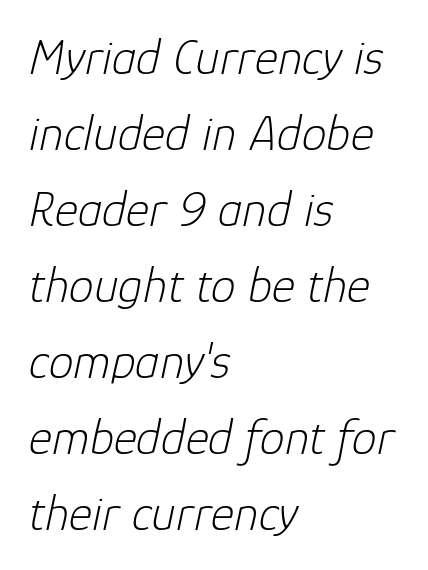
Q: Is the text bold? A: No.
Q: Is the text italic (slanted)? A: Yes, it leans right by about 12 degrees.
Q: Is the text underlined? A: No.
Q: How is the paragraph aligned? A: Left-aligned.
Q: Is the spacing between letters normal or unusually wide? A: Normal.
Q: Is the spacing between lines tight, normal or loose? A: Normal.
Q: Width (condensed, normal, or wide)? A: Normal.
Q: Stroke contrast? A: Low.
Q: x-height? A: Medium.
Q: Monospaced? A: No.
